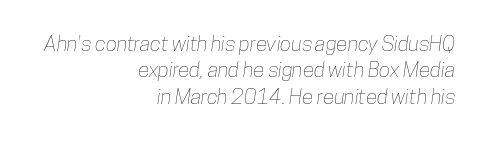
Q: Is the text underlined? A: No.
Q: How is the paragraph aligned? A: Right-aligned.
Q: Is the spacing between letters normal or unusually wide? A: Normal.
Q: Is the spacing between lines tight, normal or loose? A: Normal.
